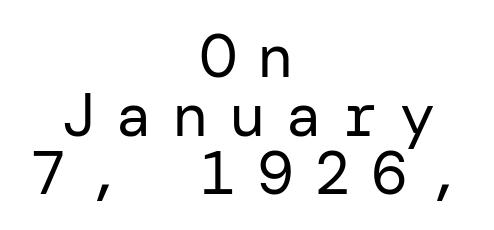
Q: Is the text bold? A: No.
Q: Is the text italic (slanted)? A: No, it is upright.
Q: Is the typeface a serif or a sans-serif typeface? A: Sans-serif.
Q: Is the text underlined? A: No.
Q: How is the paragraph aligned? A: Centered.
Q: Is the spacing between letters normal or unusually wide? A: Unusually wide.
Q: Is the spacing between lines tight, normal or loose? A: Tight.
Q: Width (condensed, normal, or wide)? A: Normal.
Q: Stroke contrast? A: Low.
Q: x-height? A: Medium.
